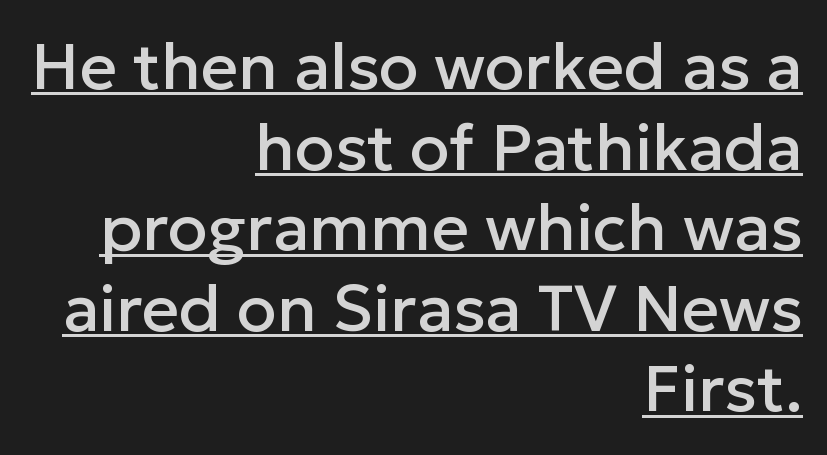
Q: Is the text italic (slanted)? A: No, it is upright.
Q: Is the typeface a serif or a sans-serif typeface? A: Sans-serif.
Q: Is the text underlined? A: Yes.
Q: How is the paragraph aligned? A: Right-aligned.
Q: Is the spacing between letters normal or unusually wide? A: Normal.
Q: Width (condensed, normal, or wide)? A: Normal.
Q: Stroke contrast? A: Low.
Q: x-height? A: Medium.
Q: Monospaced? A: No.
